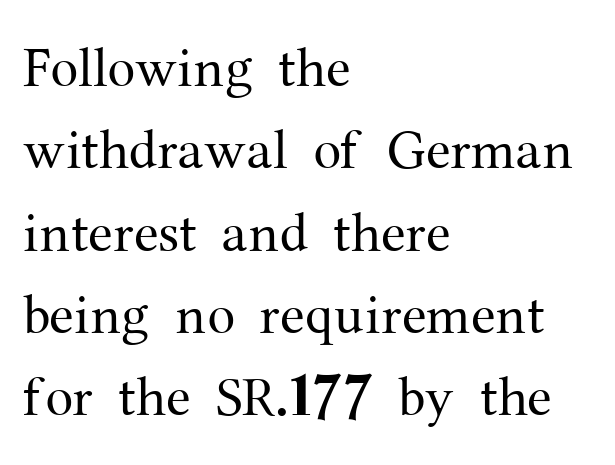
Q: Is the text bold? A: No.
Q: Is the text italic (slanted)? A: No, it is upright.
Q: Is the typeface a serif or a sans-serif typeface? A: Serif.
Q: Is the text underlined? A: No.
Q: How is the paragraph aligned? A: Left-aligned.
Q: Is the spacing between letters normal or unusually wide? A: Normal.
Q: Is the spacing between lines tight, normal or loose? A: Normal.
Q: Width (condensed, normal, or wide)? A: Normal.
Q: Stroke contrast? A: Medium.
Q: x-height? A: Medium.
Q: Monospaced? A: No.
